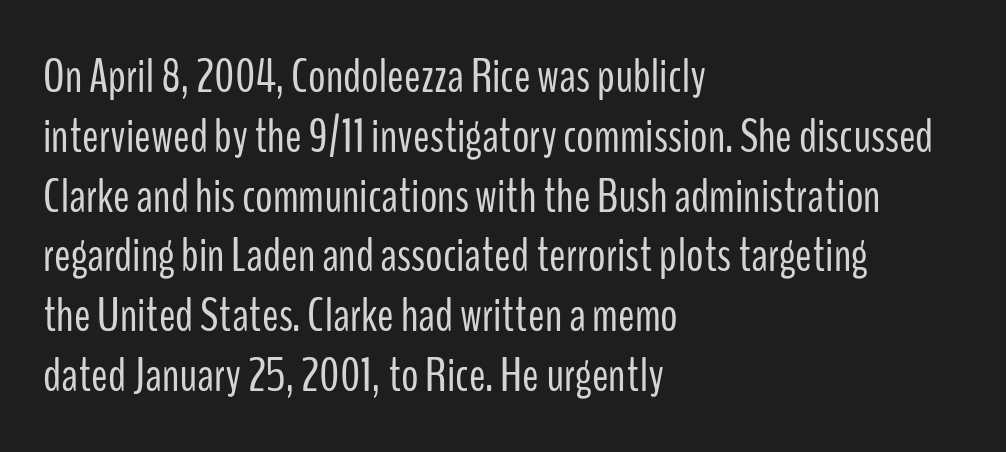
Q: Is the text bold? A: No.
Q: Is the text italic (slanted)? A: No, it is upright.
Q: Is the typeface a serif or a sans-serif typeface? A: Sans-serif.
Q: Is the text underlined? A: No.
Q: How is the paragraph aligned? A: Left-aligned.
Q: Is the spacing between letters normal or unusually wide? A: Normal.
Q: Width (condensed, normal, or wide)? A: Condensed.
Q: Stroke contrast? A: Low.
Q: x-height? A: Medium.
Q: Monospaced? A: No.
